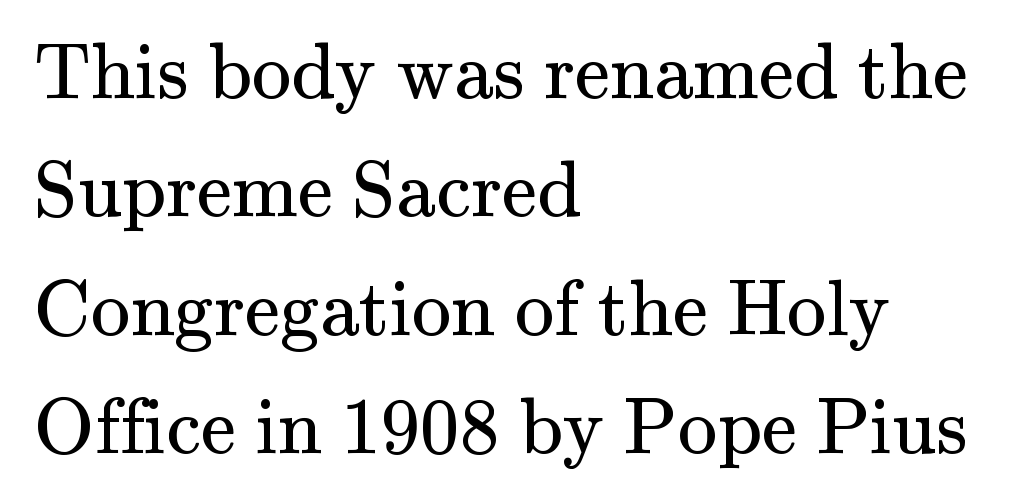
{"serif": "yes", "italic": "no", "bold": "no", "weight": "regular", "width": "normal", "stroke_contrast": "medium", "x_height": "small", "monospaced": "no", "underline": "no", "align": "left", "line_spacing": "normal", "line_spacing_ratio": 1.5, "letter_spacing": "normal", "letter_spacing_em": 0.0, "glyph_px": 79}
